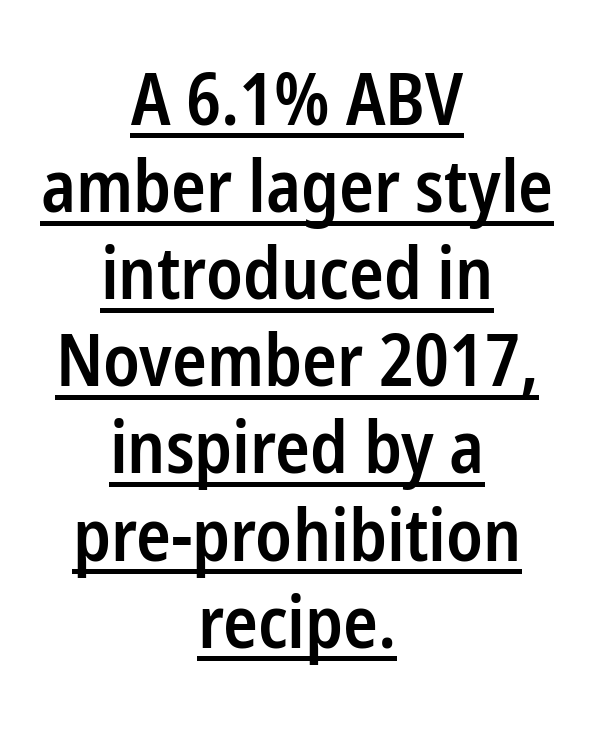
The image shows 72 px semibold, condensed sans-serif type, upright; set centered, line spacing 1.21x, normal letter spacing, underlined; low stroke contrast and a medium x-height.
